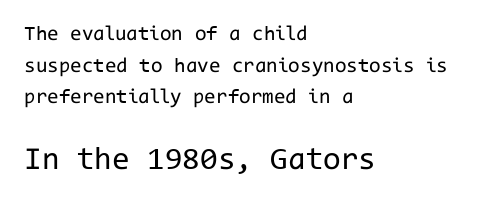
The image shows 32 px regular-weight sans-serif type, upright, monospaced; set left-aligned, normal line spacing (1.51x), normal letter spacing, not underlined; the second (bottom) block is 1.52x larger; low stroke contrast and a medium x-height.
